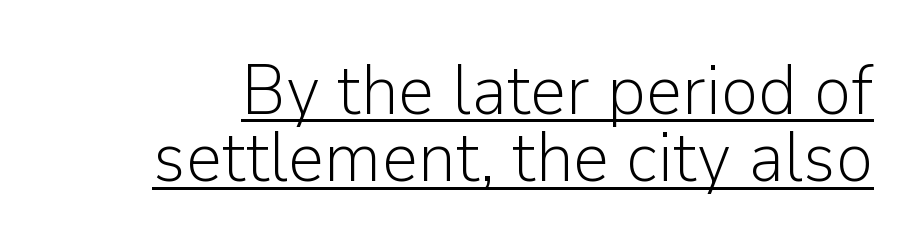
Q: Is the text bold? A: No.
Q: Is the text italic (slanted)? A: No, it is upright.
Q: Is the typeface a serif or a sans-serif typeface? A: Sans-serif.
Q: Is the text underlined? A: Yes.
Q: Is the spacing between letters normal or unusually wide? A: Normal.
Q: Is the spacing between lines tight, normal or loose? A: Tight.
Q: Width (condensed, normal, or wide)? A: Normal.
Q: Stroke contrast? A: Low.
Q: x-height? A: Medium.
Q: Monospaced? A: No.
